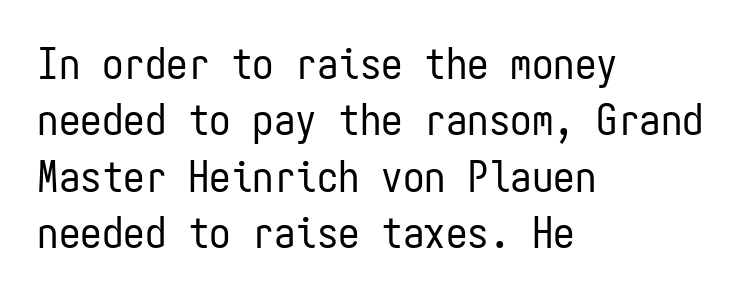
The image shows 43 px regular-weight, condensed sans-serif type, upright, monospaced; set left-aligned, normal line spacing (1.31x), normal letter spacing, not underlined; low stroke contrast and a medium x-height.
